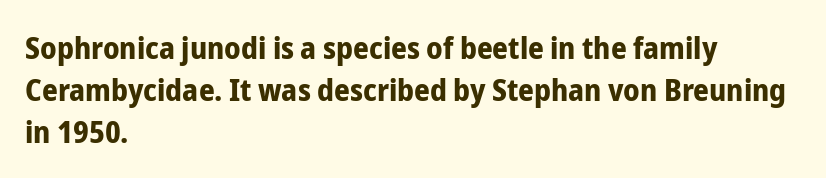
{"serif": "no", "italic": "no", "bold": "yes", "weight": "bold", "width": "condensed", "stroke_contrast": "low", "x_height": "medium", "monospaced": "no", "underline": "no", "align": "left", "line_spacing": "normal", "line_spacing_ratio": 1.35, "letter_spacing": "normal", "letter_spacing_em": 0.0, "glyph_px": 31}
